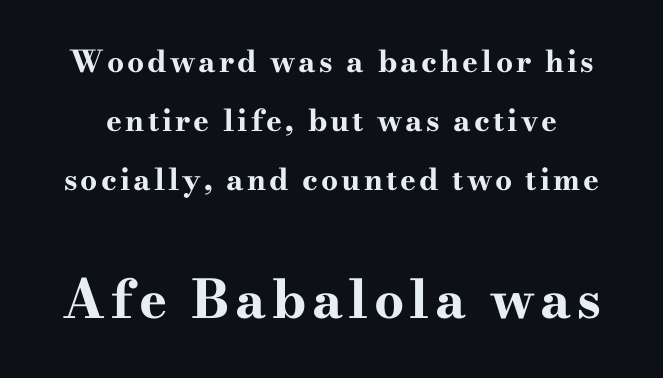
Letters rest on an invisible, unmarked baseline. Set as a true bold cut, around the 700 mark. Each letter keeps its own natural width here, so spacing adapts to shape. Posture: straight, roman, zero tilt.
